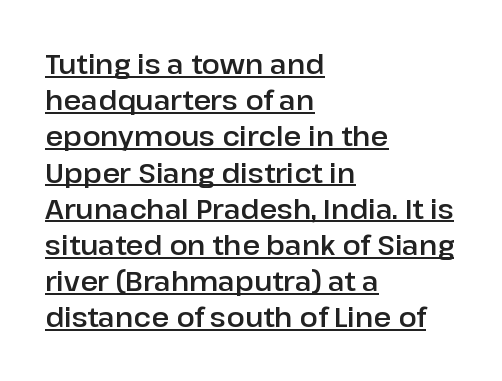
Q: Is the text italic (slanted)? A: No, it is upright.
Q: Is the text underlined? A: Yes.
Q: How is the paragraph aligned? A: Left-aligned.
Q: Is the spacing between letters normal or unusually wide? A: Normal.
Q: Is the spacing between lines tight, normal or loose? A: Normal.
